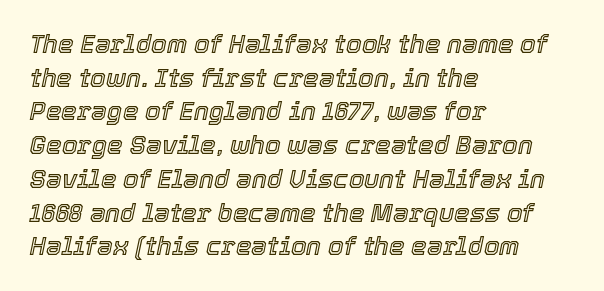
{"italic": "yes", "lean": "right", "slant_degrees": 12, "underline": "no", "align": "left", "line_spacing": "normal", "line_spacing_ratio": 1.35, "letter_spacing": "normal", "letter_spacing_em": 0.0, "glyph_px": 25}
